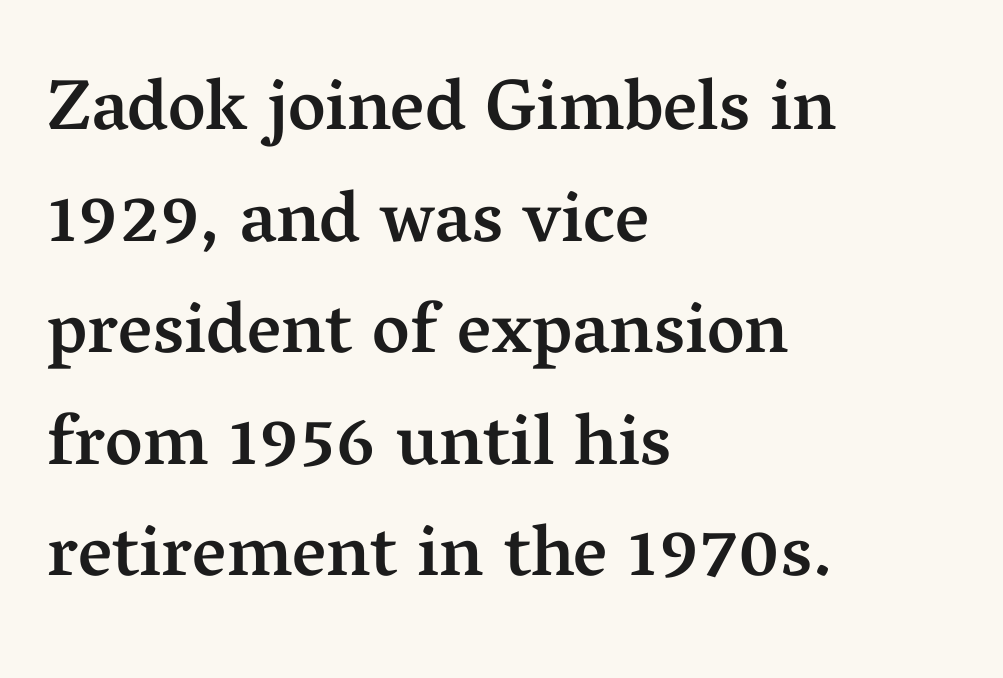
Ascenders rise straight up at ninety degrees. Notice how the passage keeps a crisp vertical edge on the left only. What stands out about the letter spacing? Nothing — it is the standard amount. Proportional: the letters do not fall into vertical columns.
